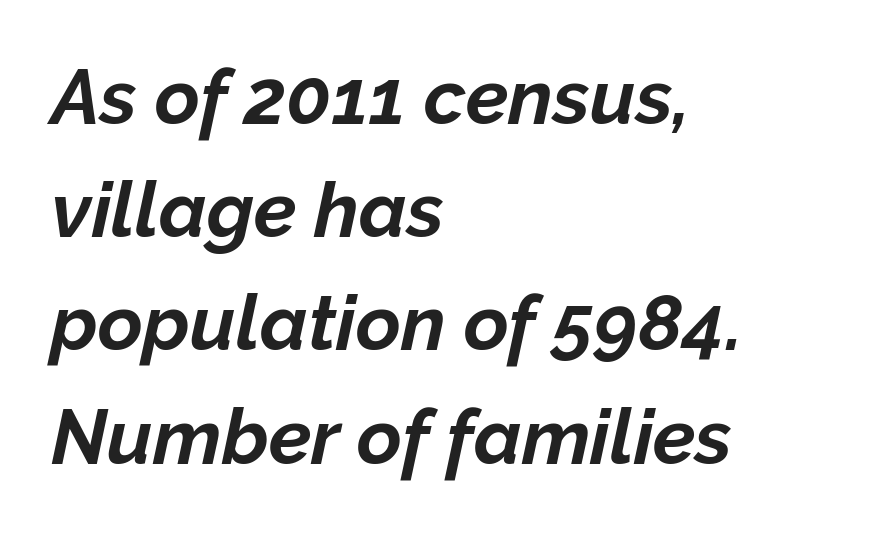
{"italic": "yes", "lean": "right", "slant_degrees": 12, "bold": "yes", "weight": "bold", "width": "normal", "stroke_contrast": "low", "x_height": "medium", "monospaced": "no", "underline": "no", "align": "left", "line_spacing": "normal", "line_spacing_ratio": 1.47, "letter_spacing": "normal", "letter_spacing_em": 0.0, "glyph_px": 77}
